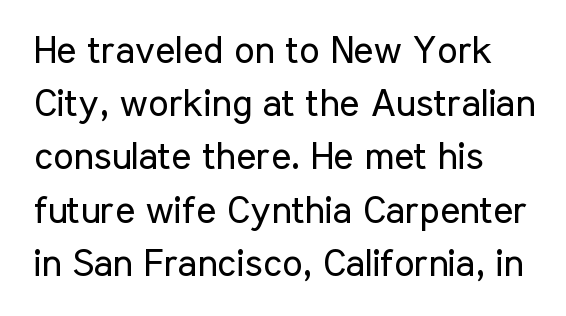
The image shows 38 px regular-weight, condensed sans-serif type, upright; set left-aligned, normal line spacing (1.4x), normal letter spacing, not underlined; low stroke contrast and a medium x-height.
